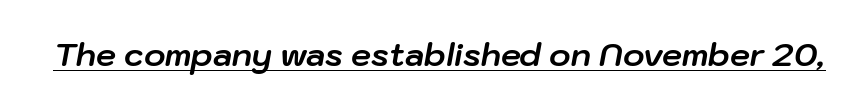
{"italic": "yes", "lean": "right", "slant_degrees": 10, "bold": "yes", "weight": "bold", "width": "normal", "stroke_contrast": "low", "x_height": "medium", "monospaced": "no", "underline": "yes", "letter_spacing": "normal", "letter_spacing_em": 0.0, "glyph_px": 32}
